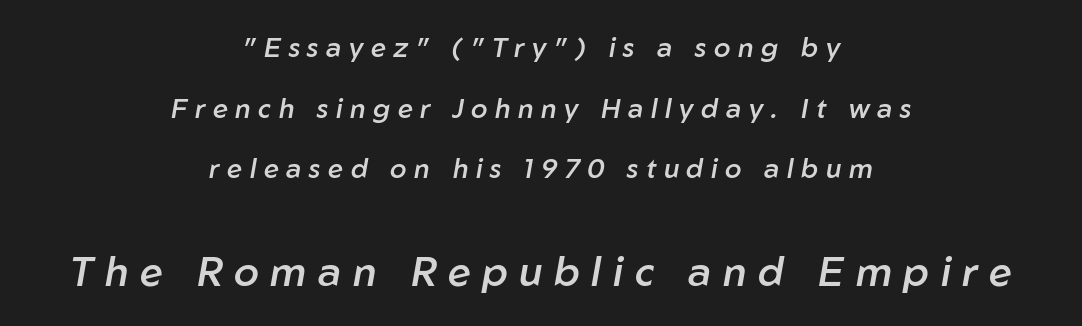
Emphasis-style slanted type is in use. This rendering uses center alignment, leaving both contours irregular but symmetric. Widely set lines give the paragraph a tall, airy silhouette. Think of a printed novel: that variable character pitch is what you see here. Descenders are the only things crossing below the line.
